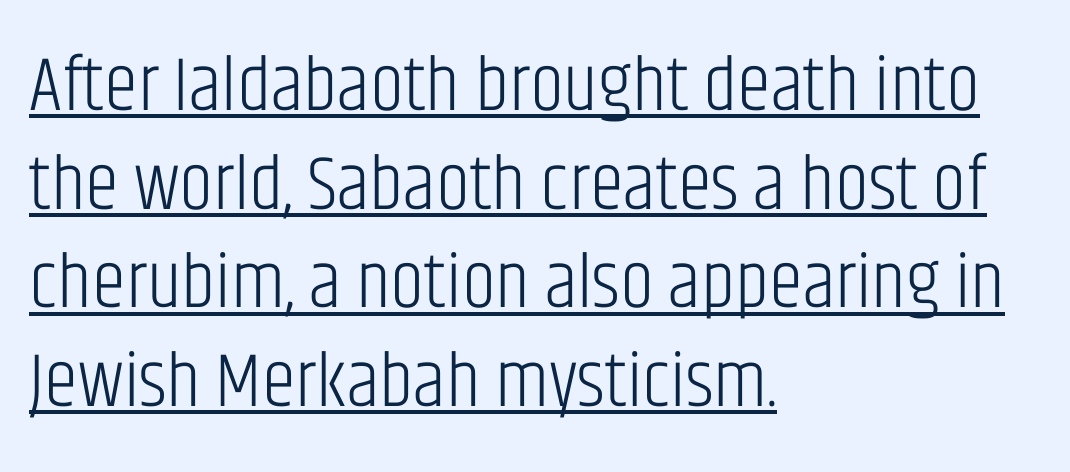
Q: Is the text bold? A: No.
Q: Is the text italic (slanted)? A: No, it is upright.
Q: Is the typeface a serif or a sans-serif typeface? A: Sans-serif.
Q: Is the text underlined? A: Yes.
Q: How is the paragraph aligned? A: Left-aligned.
Q: Is the spacing between letters normal or unusually wide? A: Normal.
Q: Is the spacing between lines tight, normal or loose? A: Normal.
Q: Width (condensed, normal, or wide)? A: Condensed.
Q: Stroke contrast? A: Low.
Q: x-height? A: Large.
Q: Monospaced? A: No.
